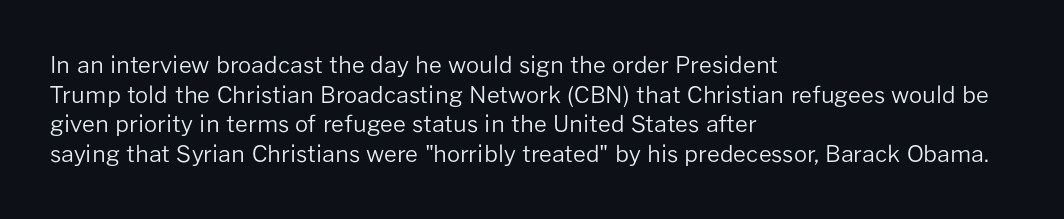
{"italic": "no", "bold": "no", "underline": "no", "align": "left", "line_spacing": "normal", "line_spacing_ratio": 1.29, "letter_spacing": "normal", "letter_spacing_em": 0.0, "glyph_px": 23}
